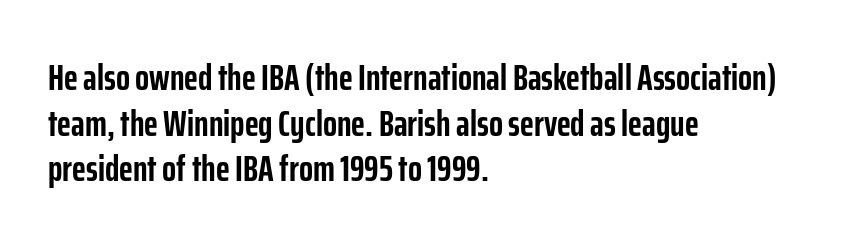
What weight is shown? A full bold with thick strokes. The type family on display is of the sans-serif kind. Type without underlining. You could not count columns in this text — the font is proportionally spaced. This is roman type, the default non-slanted kind. Leftover space on each line is placed entirely after the last word.
